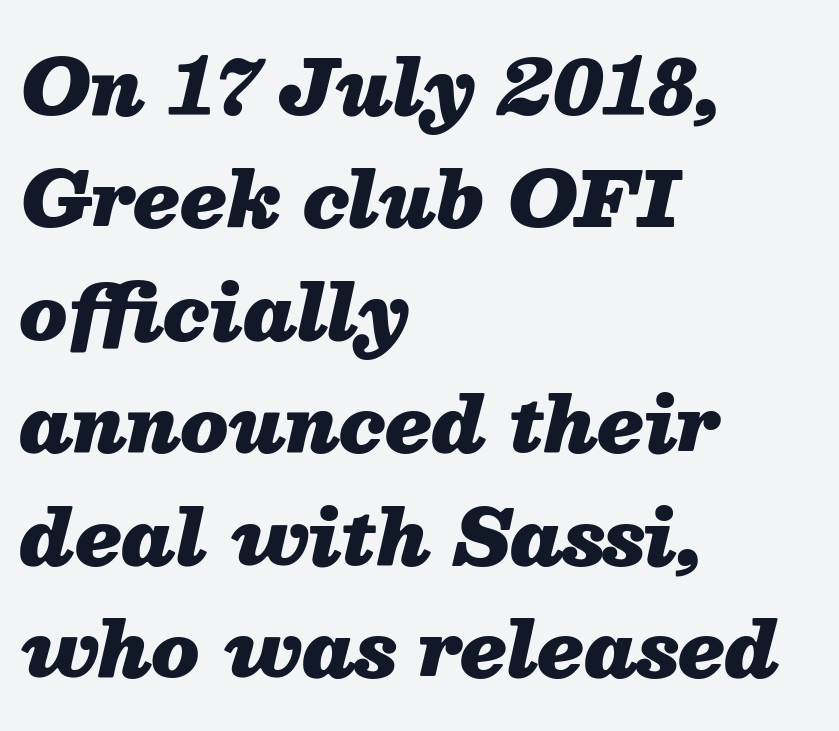
The image shows 75 px heavy type, italic (leaning right); set left-aligned, normal line spacing (1.5x), normal letter spacing, not underlined; medium stroke contrast and a medium x-height.
